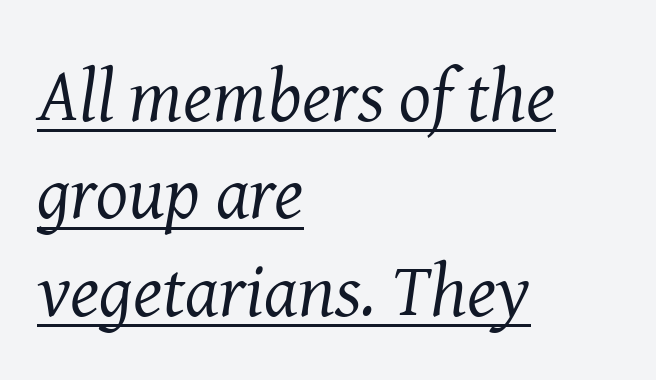
{"serif": "yes", "italic": "yes", "lean": "right", "slant_degrees": 8, "bold": "no", "weight": "regular", "width": "normal", "stroke_contrast": "medium", "x_height": "medium", "monospaced": "no", "underline": "yes", "align": "left", "line_spacing": "normal", "line_spacing_ratio": 1.3, "letter_spacing": "normal", "letter_spacing_em": 0.0, "glyph_px": 75}
